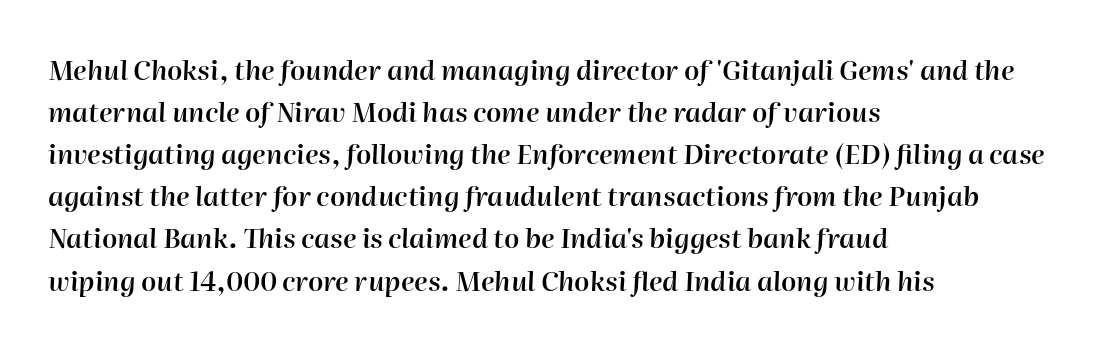
Honestly, the row spacing looks completely unremarkable. Bare-footed words on every line. A classic flush-left, rag-right setting is used for this passage. A somewhat darkened texture: the type is semibold rather than bold. The glyphs look as if they've been sheared to an angle.
